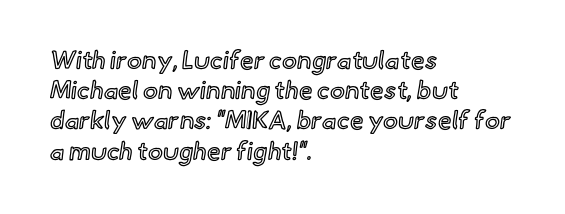
The image shows 25 px text type; set left-aligned, line spacing 1.21x, normal letter spacing, not underlined.
